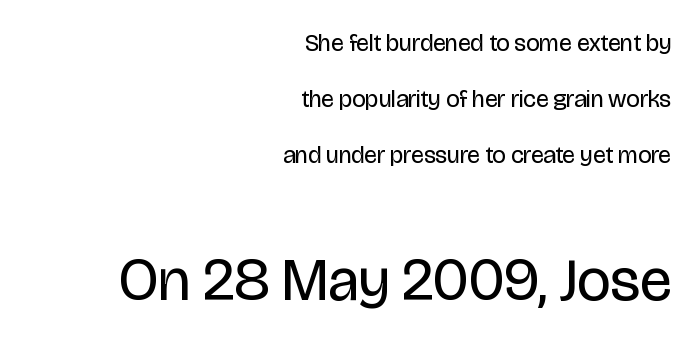
Q: Is the text bold? A: No.
Q: Is the text italic (slanted)? A: No, it is upright.
Q: Is the typeface a serif or a sans-serif typeface? A: Sans-serif.
Q: Is the text underlined? A: No.
Q: How is the paragraph aligned? A: Right-aligned.
Q: Is the spacing between letters normal or unusually wide? A: Normal.
Q: Is the spacing between lines tight, normal or loose? A: Loose.
Q: Which block of text is set in a larger size, the first (top) or the second (bottom)? A: The second (bottom) one.
Q: Width (condensed, normal, or wide)? A: Condensed.
Q: Stroke contrast? A: Low.
Q: x-height? A: Large.
Q: Monospaced? A: No.
